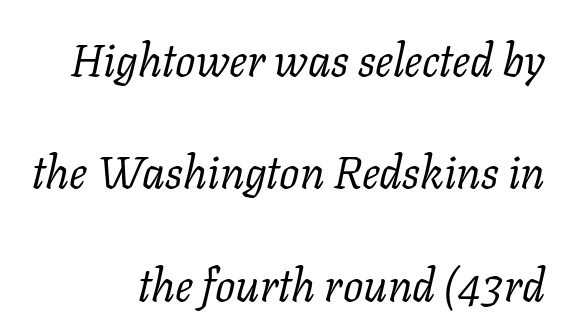
Q: Is the text bold? A: No.
Q: Is the text italic (slanted)? A: Yes, it leans right by about 11 degrees.
Q: Is the typeface a serif or a sans-serif typeface? A: Serif.
Q: Is the text underlined? A: No.
Q: How is the paragraph aligned? A: Right-aligned.
Q: Is the spacing between letters normal or unusually wide? A: Normal.
Q: Is the spacing between lines tight, normal or loose? A: Loose.
Q: Width (condensed, normal, or wide)? A: Normal.
Q: Stroke contrast? A: Low.
Q: x-height? A: Medium.
Q: Monospaced? A: No.
